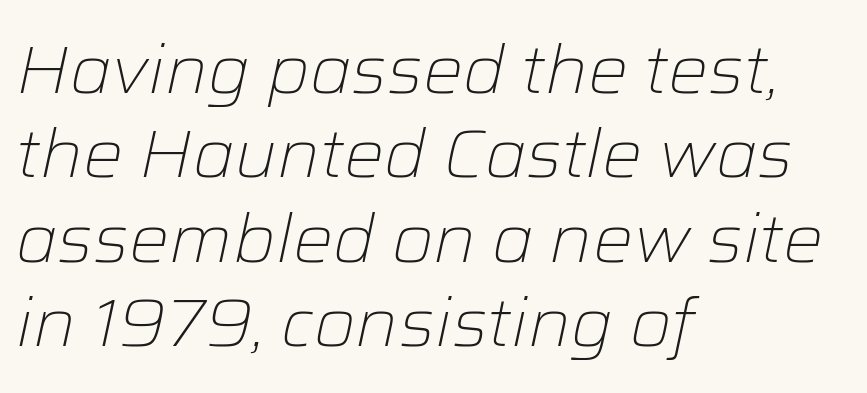
{"italic": "yes", "lean": "right", "slant_degrees": 12, "bold": "no", "weight": "light", "width": "normal", "stroke_contrast": "low", "x_height": "medium", "monospaced": "no", "underline": "no", "align": "left", "line_spacing": "normal", "line_spacing_ratio": 1.26, "letter_spacing": "normal", "letter_spacing_em": 0.0, "glyph_px": 67}
